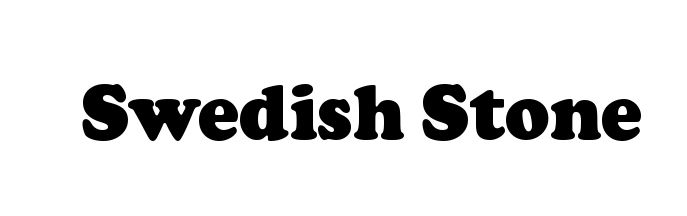
Varying glyph widths throughout — classic text-font behaviour. A bare baseline throughout the passage. Yep, those are serifs on the letters. The horizontal fit of the characters is conventional and even. The face used here has the dense, thick strokes of a bold.
